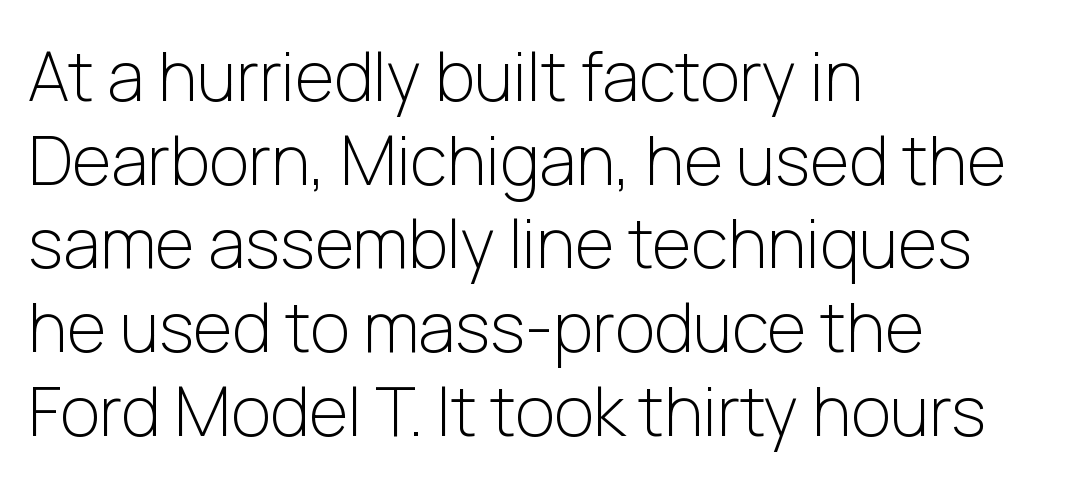
Q: Is the text bold? A: No.
Q: Is the text italic (slanted)? A: No, it is upright.
Q: Is the typeface a serif or a sans-serif typeface? A: Sans-serif.
Q: Is the text underlined? A: No.
Q: How is the paragraph aligned? A: Left-aligned.
Q: Is the spacing between letters normal or unusually wide? A: Normal.
Q: Width (condensed, normal, or wide)? A: Normal.
Q: Stroke contrast? A: Low.
Q: x-height? A: Medium.
Q: Monospaced? A: No.
